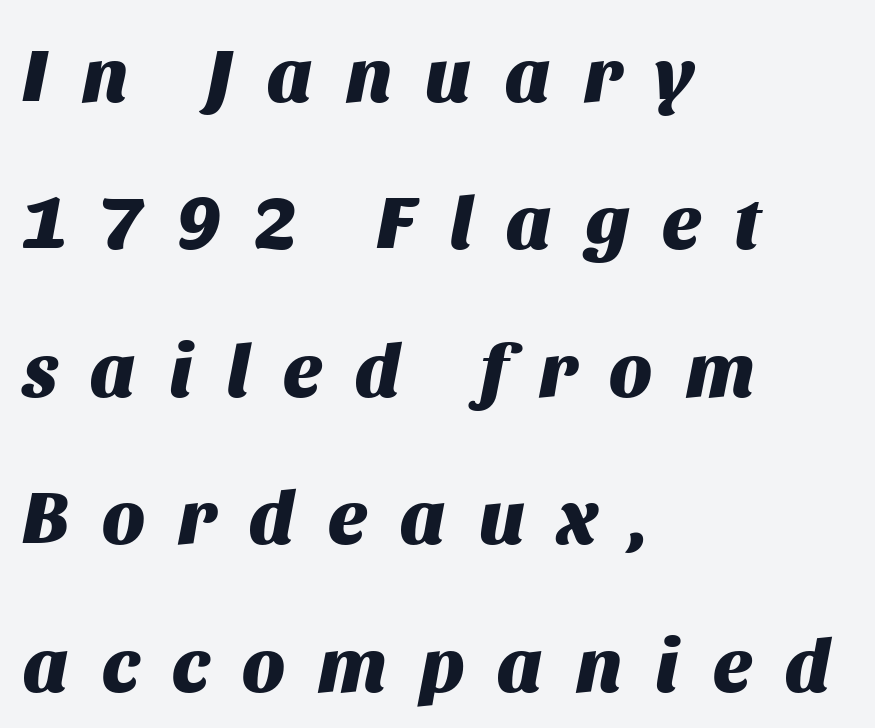
Q: Is the text bold? A: Yes.
Q: Is the text italic (slanted)? A: Yes, it leans right by about 11 degrees.
Q: Is the text underlined? A: No.
Q: How is the paragraph aligned? A: Left-aligned.
Q: Is the spacing between letters normal or unusually wide? A: Unusually wide.
Q: Is the spacing between lines tight, normal or loose? A: Loose.
Q: Width (condensed, normal, or wide)? A: Normal.
Q: Stroke contrast? A: Medium.
Q: x-height? A: Large.
Q: Monospaced? A: No.
